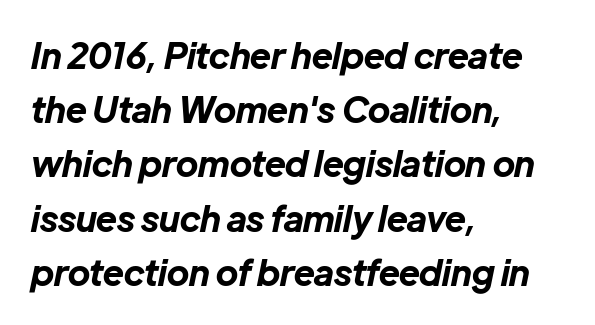
The image shows 35 px bold type, italic (leaning right); set left-aligned, normal line spacing (1.55x), normal letter spacing, not underlined; low stroke contrast and a medium x-height.
